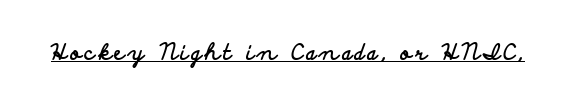
Heft: maximum for text — a bold. The rendering uses the underline text-decoration.
